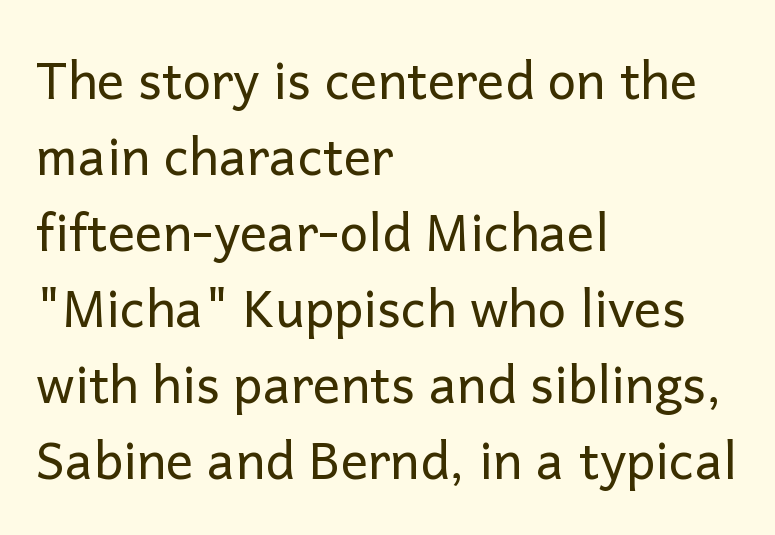
{"serif": "no", "italic": "no", "bold": "no", "weight": "regular", "width": "normal", "stroke_contrast": "low", "x_height": "medium", "monospaced": "no", "underline": "no", "align": "left", "line_spacing": "normal", "line_spacing_ratio": 1.49, "letter_spacing": "normal", "letter_spacing_em": 0.0, "glyph_px": 51}
